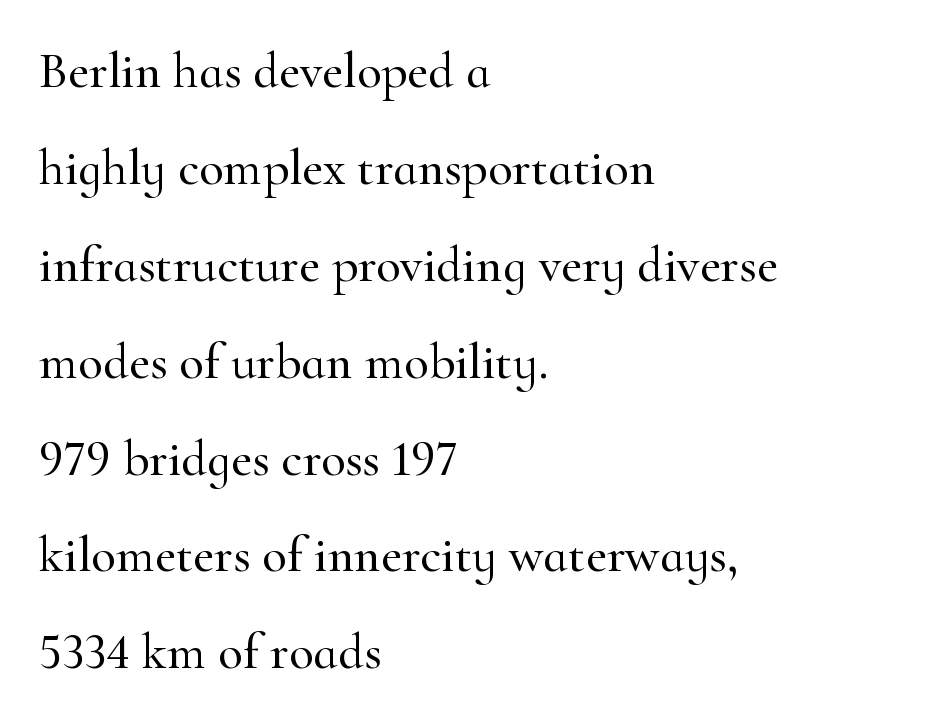
The image shows 51 px serif type, upright; set left-aligned, loose line spacing (1.9x), normal letter spacing, not underlined; high stroke contrast and a small x-height.
